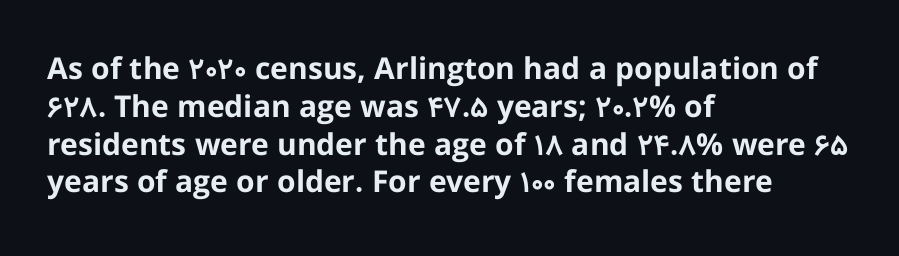
Q: Is the text bold? A: Yes.
Q: Is the text italic (slanted)? A: No, it is upright.
Q: Is the typeface a serif or a sans-serif typeface? A: Sans-serif.
Q: Is the text underlined? A: No.
Q: How is the paragraph aligned? A: Left-aligned.
Q: Is the spacing between letters normal or unusually wide? A: Normal.
Q: Is the spacing between lines tight, normal or loose? A: Normal.
Q: Width (condensed, normal, or wide)? A: Normal.
Q: Stroke contrast? A: Low.
Q: x-height? A: Medium.
Q: Monospaced? A: No.
